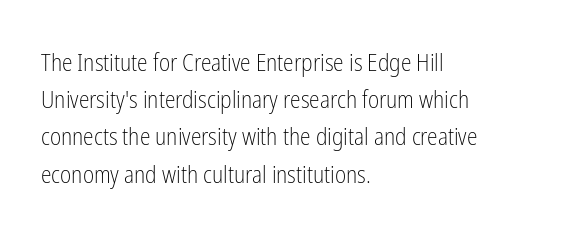
Ordinary non-slanted type is in use. This sample uses plain, unmodified letter spacing. Has an underline been added? It has not. The designer left line spacing at the default. The cut favours lightness, reaching ordinary text weight at its darkest. Layout note: lines flush left.
